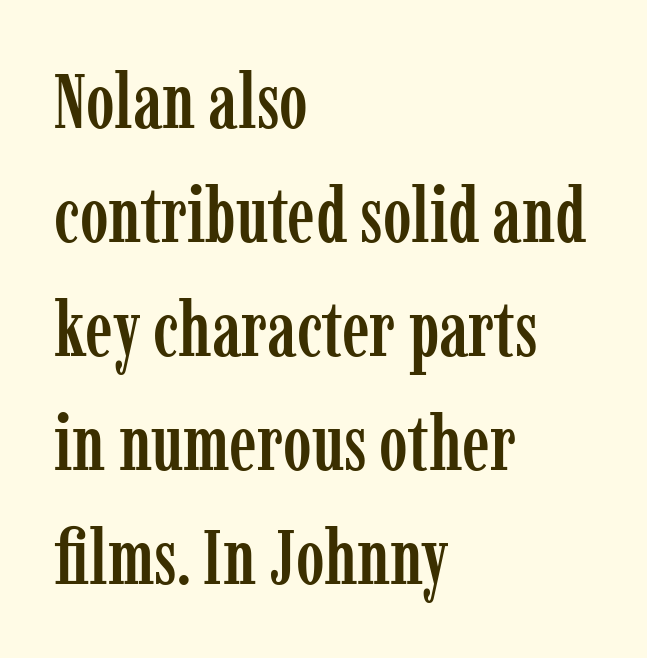
{"serif": "yes", "italic": "no", "width": "condensed", "stroke_contrast": "low", "x_height": "medium", "monospaced": "no", "underline": "no", "align": "left", "line_spacing": "normal", "line_spacing_ratio": 1.48, "letter_spacing": "normal", "letter_spacing_em": 0.0, "glyph_px": 77}
